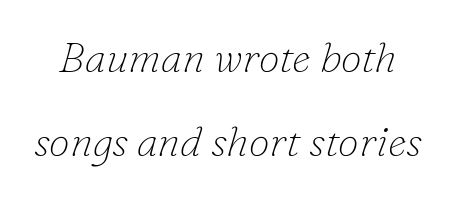
Q: Is the text bold? A: No.
Q: Is the text italic (slanted)? A: Yes, it leans right by about 16 degrees.
Q: Is the typeface a serif or a sans-serif typeface? A: Serif.
Q: Is the text underlined? A: No.
Q: Is the spacing between letters normal or unusually wide? A: Normal.
Q: Is the spacing between lines tight, normal or loose? A: Loose.
Q: Width (condensed, normal, or wide)? A: Normal.
Q: Stroke contrast? A: Low.
Q: x-height? A: Small.
Q: Monospaced? A: No.
